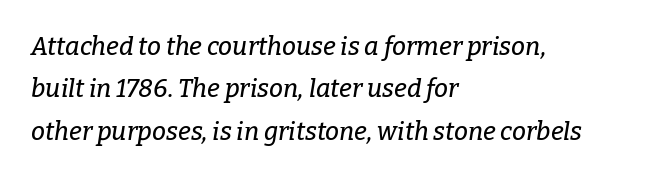
Q: Is the text italic (slanted)? A: Yes, it leans right by about 9 degrees.
Q: Is the text underlined? A: No.
Q: How is the paragraph aligned? A: Left-aligned.
Q: Is the spacing between letters normal or unusually wide? A: Normal.
Q: Is the spacing between lines tight, normal or loose? A: Normal.
